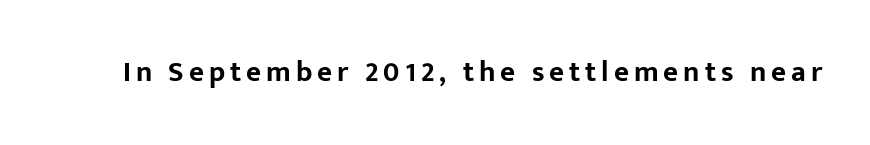
{"serif": "no", "italic": "no", "bold": "yes", "weight": "bold", "width": "normal", "stroke_contrast": "low", "x_height": "medium", "monospaced": "no", "underline": "no", "glyph_px": 29}
